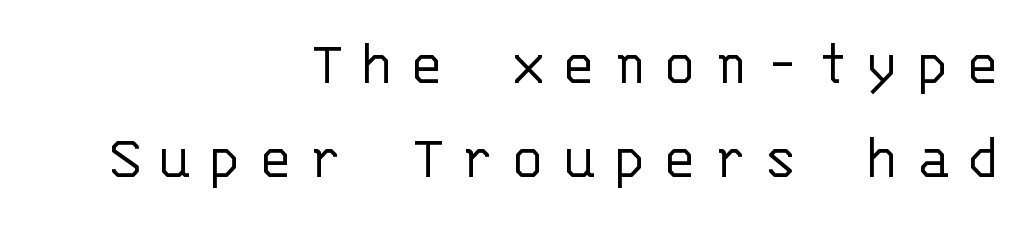
{"serif": "no", "italic": "no", "bold": "no", "weight": "light", "width": "normal", "stroke_contrast": "low", "x_height": "large", "monospaced": "yes", "underline": "no", "align": "right", "line_spacing": "normal", "line_spacing_ratio": 1.47, "letter_spacing": "wide", "letter_spacing_em": 0.25, "glyph_px": 64}
